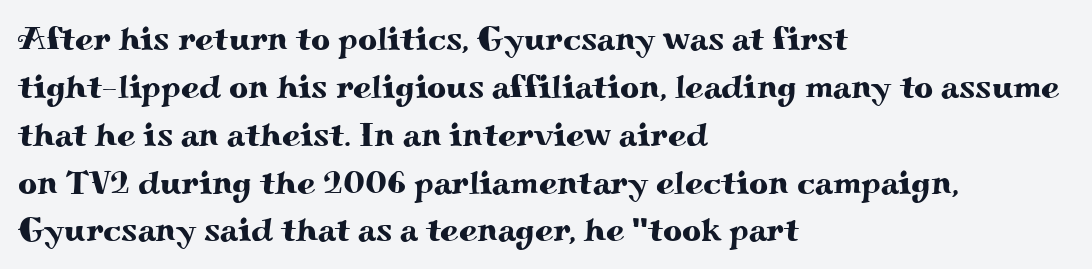
Varying glyph widths throughout — classic text-font behaviour. Upright lettering throughout. Does the leading feel generous? No, just average. Horizontal alignment here is leftward, the default for most running prose. Classification — serif. You could call the tracking neutral — neither tight nor loose.
